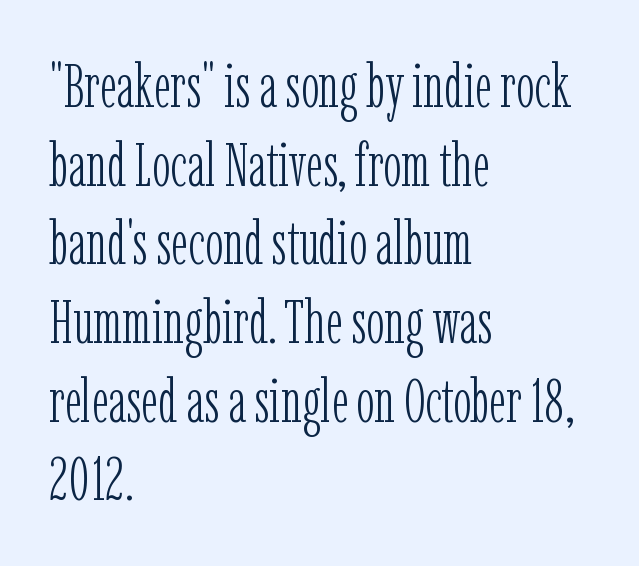
Q: Is the text bold? A: No.
Q: Is the text italic (slanted)? A: No, it is upright.
Q: Is the typeface a serif or a sans-serif typeface? A: Serif.
Q: Is the text underlined? A: No.
Q: How is the paragraph aligned? A: Left-aligned.
Q: Is the spacing between letters normal or unusually wide? A: Normal.
Q: Is the spacing between lines tight, normal or loose? A: Normal.
Q: Width (condensed, normal, or wide)? A: Condensed.
Q: Stroke contrast? A: Low.
Q: x-height? A: Medium.
Q: Monospaced? A: No.
